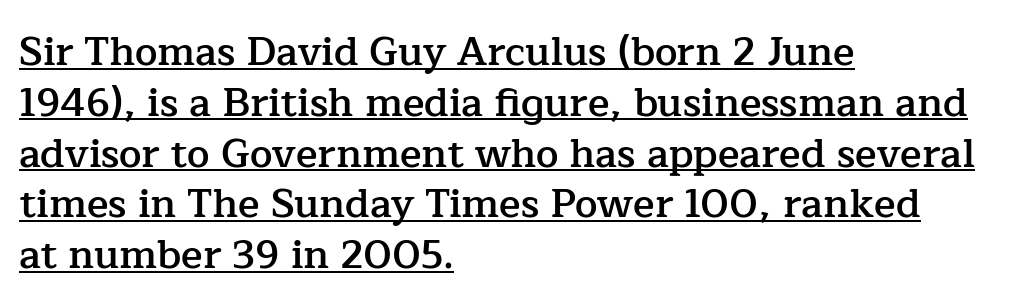
Q: Is the text bold? A: Semi-bold.
Q: Is the text italic (slanted)? A: No, it is upright.
Q: Is the typeface a serif or a sans-serif typeface? A: Serif.
Q: Is the text underlined? A: Yes.
Q: How is the paragraph aligned? A: Left-aligned.
Q: Is the spacing between letters normal or unusually wide? A: Normal.
Q: Is the spacing between lines tight, normal or loose? A: Normal.
Q: Width (condensed, normal, or wide)? A: Normal.
Q: Stroke contrast? A: Low.
Q: x-height? A: Medium.
Q: Monospaced? A: No.
